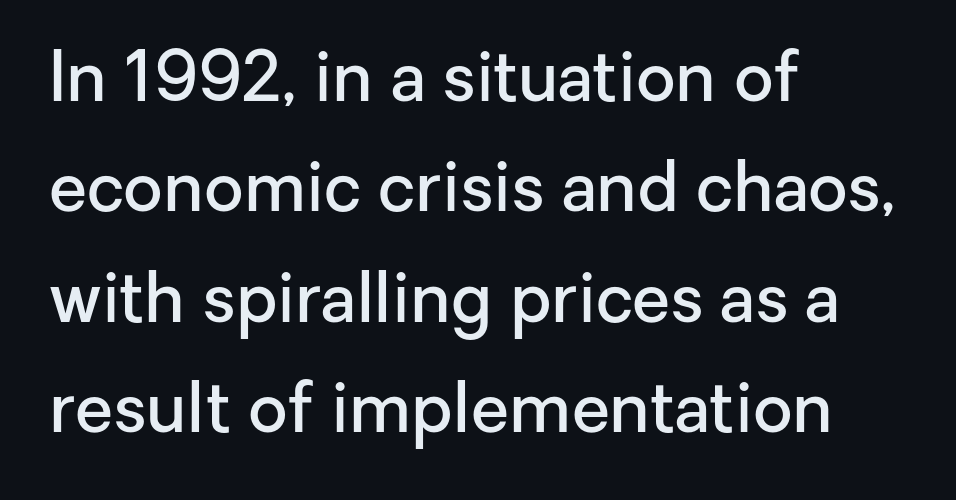
The image shows 69 px semibold sans-serif type, upright; set left-aligned, normal line spacing (1.6x), normal letter spacing, not underlined; low stroke contrast and a medium x-height.
